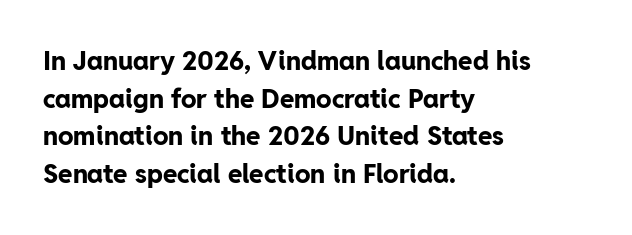
{"italic": "no", "bold": "yes", "underline": "no", "align": "left", "line_spacing": "normal", "line_spacing_ratio": 1.45, "letter_spacing": "normal", "letter_spacing_em": 0.0, "glyph_px": 26}
